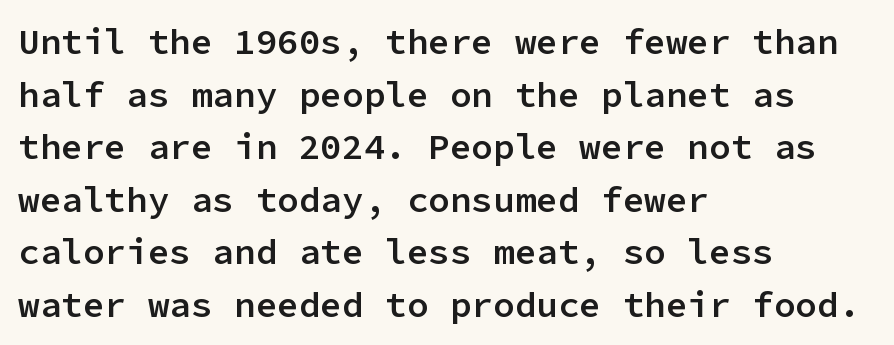
The string is rendered with underlining switched off. Look at the stroke-to-counter ratio: somewhat heavy, a semibold. Characters remain perfectly vertical along every line. This sample uses plain, unmodified letter spacing.
